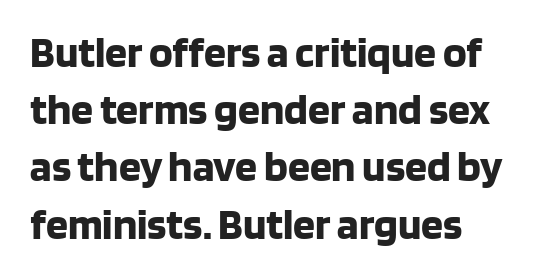
The image shows 44 px bold sans-serif type, upright; set left-aligned, normal line spacing (1.3x), normal letter spacing, not underlined; low stroke contrast and a large x-height.
